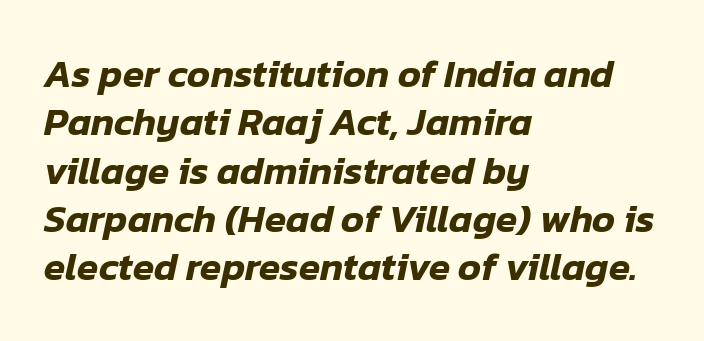
Any mark beneath the type? The region is blank. Every character sits at an angle, as italics do. Line beginnings align vertically; line endings do not. Standard letterfit; no display-style spreading of the glyphs. These lines are rendered in a variable-pitch font.
